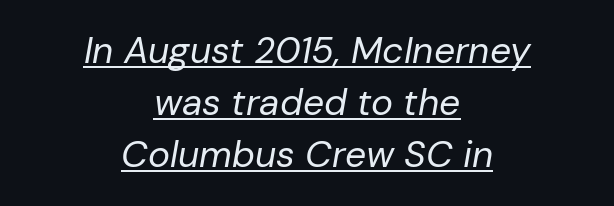
{"italic": "yes", "lean": "right", "slant_degrees": 10, "bold": "no", "weight": "regular", "width": "normal", "stroke_contrast": "low", "x_height": "medium", "monospaced": "no", "underline": "yes", "align": "center", "line_spacing": "normal", "line_spacing_ratio": 1.41, "letter_spacing": "normal", "letter_spacing_em": 0.0, "glyph_px": 37}
